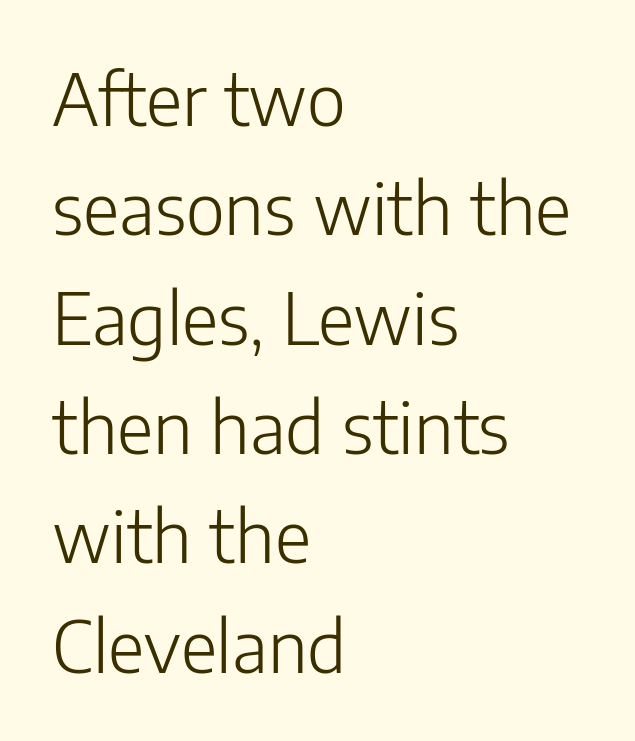
{"serif": "no", "italic": "no", "bold": "no", "weight": "light", "width": "normal", "stroke_contrast": "low", "x_height": "medium", "monospaced": "no", "underline": "no", "align": "left", "line_spacing": "normal", "line_spacing_ratio": 1.54, "letter_spacing": "normal", "letter_spacing_em": 0.0, "glyph_px": 71}
